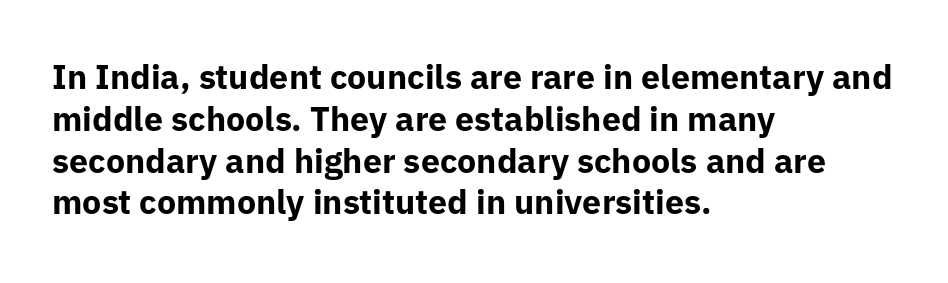
{"serif": "no", "italic": "no", "bold": "yes", "weight": "bold", "width": "normal", "stroke_contrast": "low", "x_height": "medium", "monospaced": "no", "underline": "no", "align": "left", "line_spacing_ratio": 1.23, "letter_spacing": "normal", "letter_spacing_em": 0.0, "glyph_px": 34}
